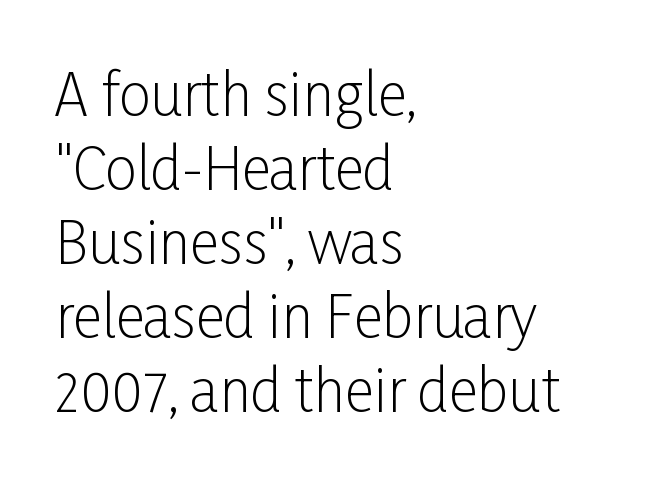
Q: Is the text bold? A: No.
Q: Is the text italic (slanted)? A: No, it is upright.
Q: Is the typeface a serif or a sans-serif typeface? A: Sans-serif.
Q: Is the text underlined? A: No.
Q: How is the paragraph aligned? A: Left-aligned.
Q: Is the spacing between letters normal or unusually wide? A: Normal.
Q: Is the spacing between lines tight, normal or loose? A: Normal.
Q: Width (condensed, normal, or wide)? A: Condensed.
Q: Stroke contrast? A: Low.
Q: x-height? A: Medium.
Q: Monospaced? A: No.
